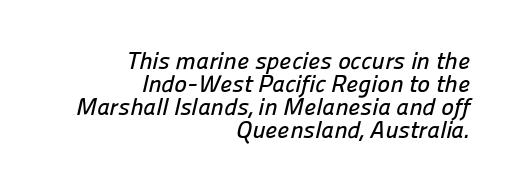
Q: Is the text underlined? A: No.
Q: How is the paragraph aligned? A: Right-aligned.
Q: Is the spacing between letters normal or unusually wide? A: Normal.
Q: Is the spacing between lines tight, normal or loose? A: Tight.
